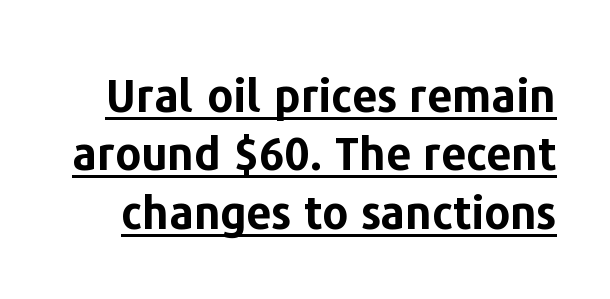
Q: Is the text bold? A: Yes.
Q: Is the text italic (slanted)? A: No, it is upright.
Q: Is the typeface a serif or a sans-serif typeface? A: Sans-serif.
Q: Is the text underlined? A: Yes.
Q: Is the spacing between letters normal or unusually wide? A: Normal.
Q: Is the spacing between lines tight, normal or loose? A: Normal.
Q: Width (condensed, normal, or wide)? A: Normal.
Q: Stroke contrast? A: Low.
Q: x-height? A: Medium.
Q: Monospaced? A: No.
